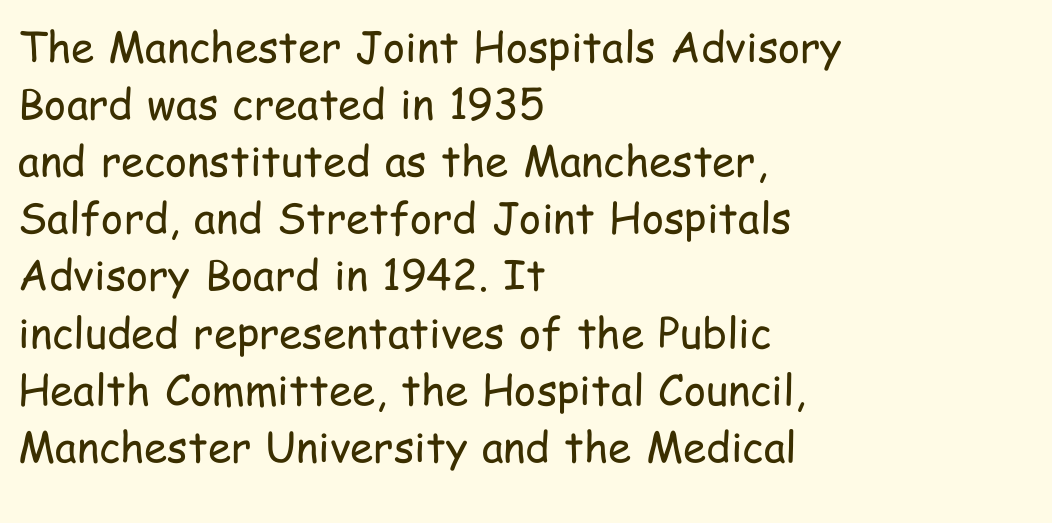
The image shows 42 px regular-weight, condensed sans-serif type, upright; set left-aligned, normal line spacing (1.36x), normal letter spacing, not underlined; low stroke contrast and a medium x-height.
